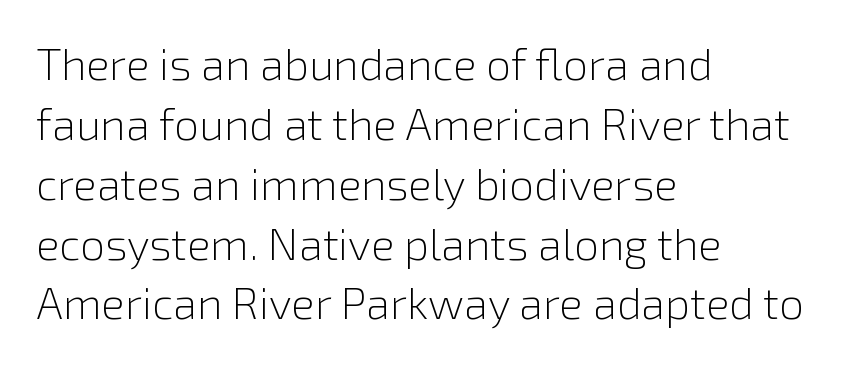
Q: Is the text bold? A: No.
Q: Is the text italic (slanted)? A: No, it is upright.
Q: Is the typeface a serif or a sans-serif typeface? A: Sans-serif.
Q: Is the text underlined? A: No.
Q: How is the paragraph aligned? A: Left-aligned.
Q: Is the spacing between letters normal or unusually wide? A: Normal.
Q: Is the spacing between lines tight, normal or loose? A: Normal.
Q: Width (condensed, normal, or wide)? A: Normal.
Q: Stroke contrast? A: Low.
Q: x-height? A: Medium.
Q: Monospaced? A: No.
